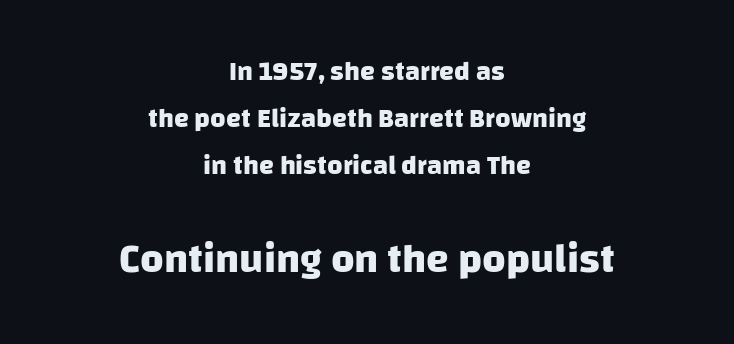
Q: Is the text bold? A: Yes.
Q: Is the typeface a serif or a sans-serif typeface? A: Sans-serif.
Q: Is the text underlined? A: No.
Q: How is the paragraph aligned? A: Centered.
Q: Is the spacing between letters normal or unusually wide? A: Normal.
Q: Which block of text is set in a larger size, the first (top) or the second (bottom)? A: The second (bottom) one.
Q: Width (condensed, normal, or wide)? A: Normal.
Q: Stroke contrast? A: Low.
Q: x-height? A: Large.
Q: Monospaced? A: No.
